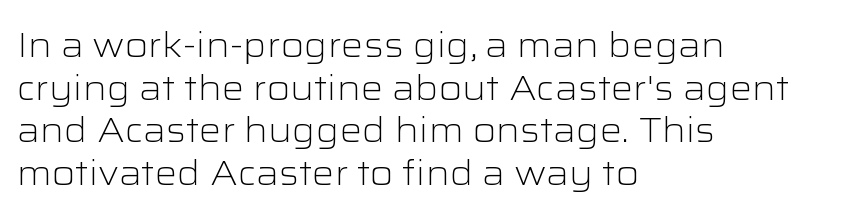
The image shows 35 px light, wide sans-serif type, upright; set left-aligned, line spacing 1.22x, normal letter spacing, not underlined; low stroke contrast and a medium x-height.
